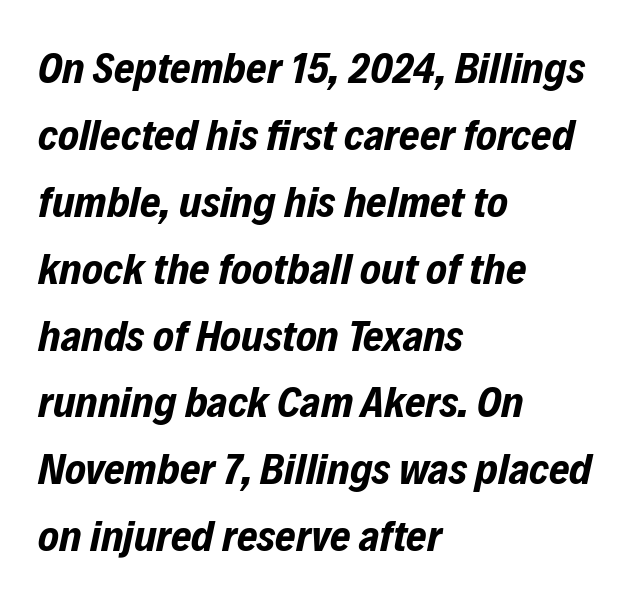
Q: Is the text bold? A: Yes.
Q: Is the text italic (slanted)? A: Yes, it leans right by about 12 degrees.
Q: Is the text underlined? A: No.
Q: How is the paragraph aligned? A: Left-aligned.
Q: Is the spacing between letters normal or unusually wide? A: Normal.
Q: Is the spacing between lines tight, normal or loose? A: Normal.
Q: Width (condensed, normal, or wide)? A: Condensed.
Q: Stroke contrast? A: Low.
Q: x-height? A: Medium.
Q: Monospaced? A: No.
